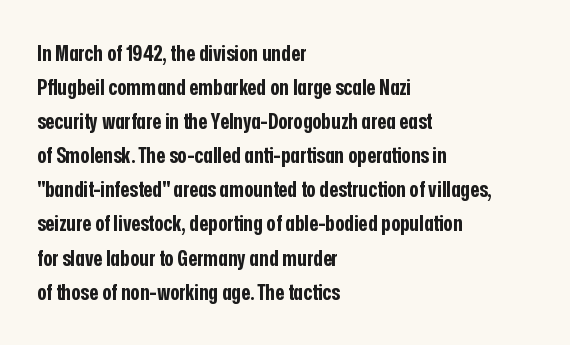
Q: Is the text bold? A: Yes.
Q: Is the text italic (slanted)? A: No, it is upright.
Q: Is the text underlined? A: No.
Q: How is the paragraph aligned? A: Left-aligned.
Q: Is the spacing between letters normal or unusually wide? A: Normal.
Q: Is the spacing between lines tight, normal or loose? A: Normal.
